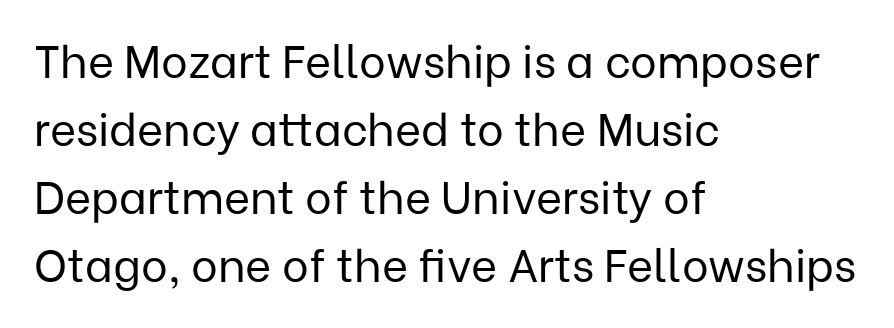
Quick note: underline off. Whoever set this chose a conventional vertical rhythm. The strokes carry an ordinary text weight at most. Visually the block forms a straight wall on the left and a jagged coastline on the right.
